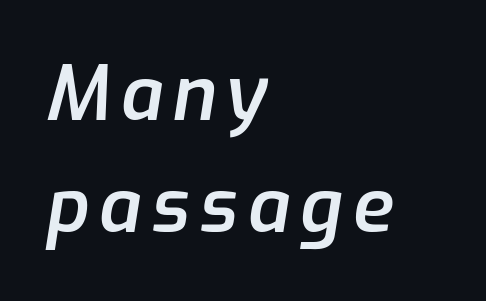
Q: Is the text bold? A: Semi-bold.
Q: Is the text italic (slanted)? A: Yes, it leans right by about 9 degrees.
Q: Is the text underlined? A: No.
Q: How is the paragraph aligned? A: Left-aligned.
Q: Is the spacing between lines tight, normal or loose? A: Normal.
Q: Width (condensed, normal, or wide)? A: Normal.
Q: Stroke contrast? A: Low.
Q: x-height? A: Medium.
Q: Monospaced? A: No.
